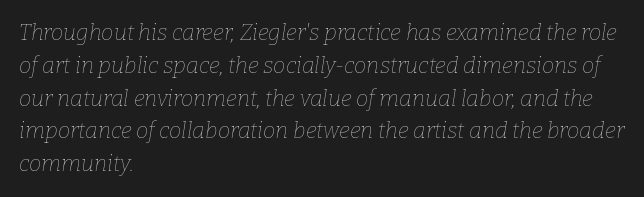
{"italic": "yes", "lean": "right", "slant_degrees": 9, "bold": "no", "underline": "no", "align": "left", "line_spacing": "normal", "line_spacing_ratio": 1.49, "letter_spacing": "normal", "letter_spacing_em": 0.0, "glyph_px": 22}
